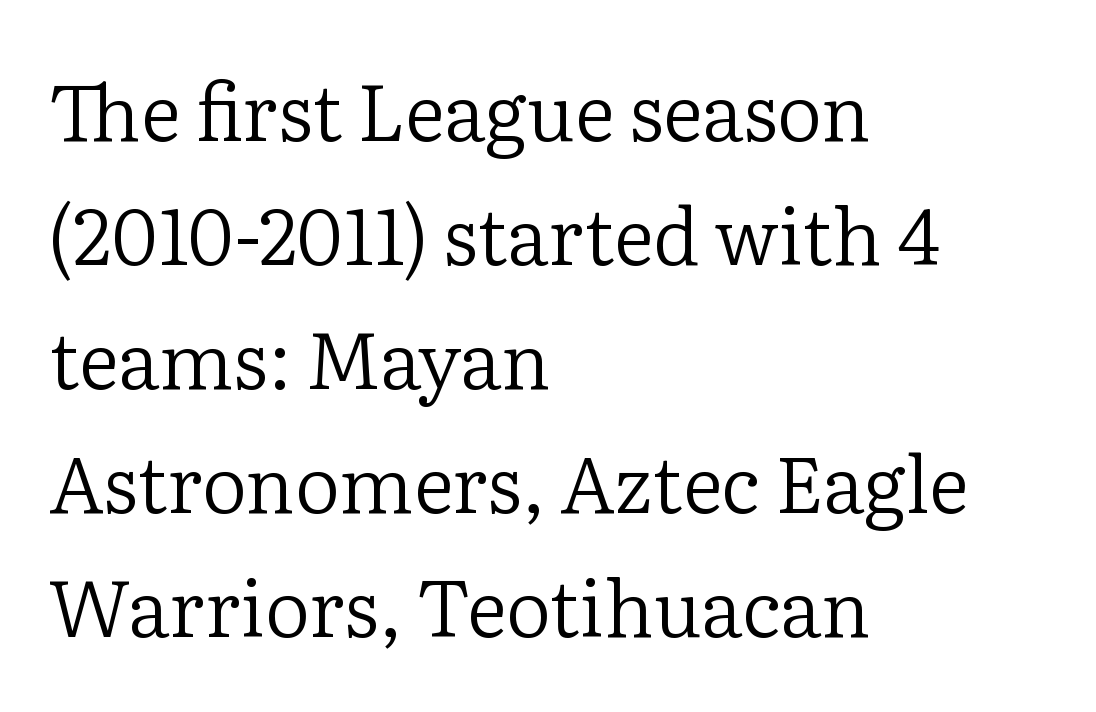
Compared with typical paragraphs, the rows here are spaced about the same. The string is rendered with underlining switched off. Stem width sits at or under what a default text font uses. The rendering shows small feet on the letterforms — a serif design.
